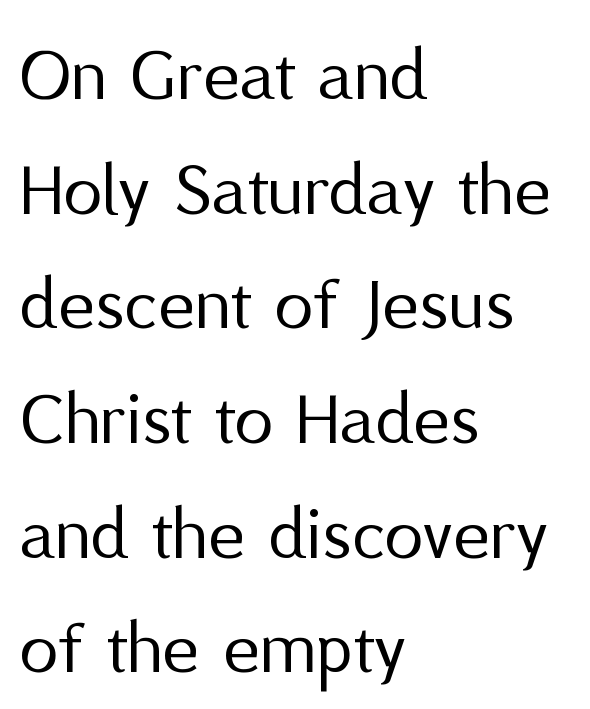
The image shows 78 px regular-weight sans-serif type, upright; set left-aligned, normal line spacing (1.47x), normal letter spacing, not underlined; medium stroke contrast and a medium x-height.
